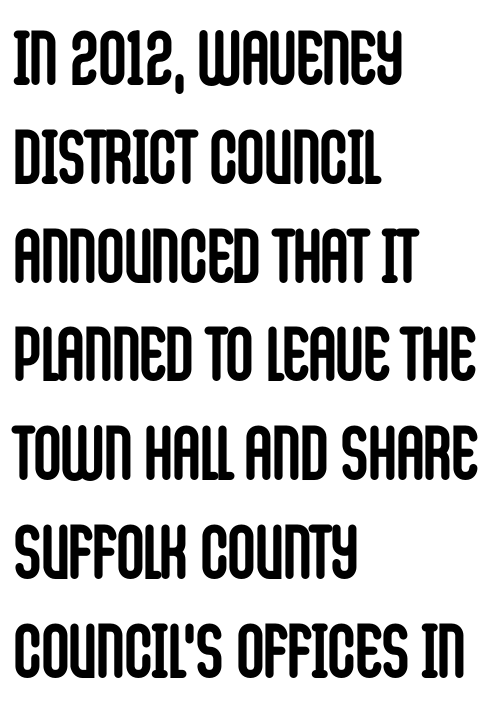
{"serif": "no", "italic": "no", "bold": "yes", "weight": "semibold", "width": "condensed", "stroke_contrast": "low", "x_height": "large", "monospaced": "no", "underline": "no", "align": "left", "line_spacing": "normal", "line_spacing_ratio": 1.3, "letter_spacing": "normal", "letter_spacing_em": 0.0, "glyph_px": 76}
